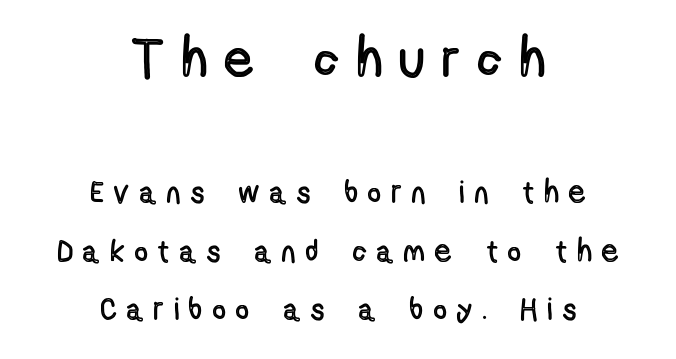
A student would notice the top passage is typeset larger than what follows. One-word summary of the alignment: center. The glyphs are unaccompanied by any horizontal stroke below them. Spacing between characters has been opened up far beyond the box default. If you drew a line through each stem, it would be perfectly vertical.
